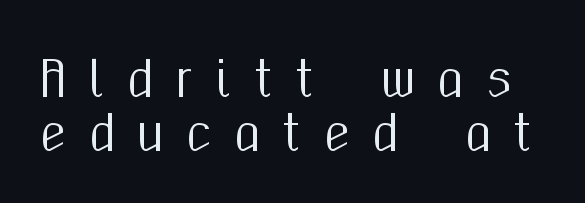
The image shows 48 px condensed sans-serif type, upright; set tight line spacing (1.12x), unusually wide letter spacing (+0.45 em), not underlined; medium stroke contrast and a medium x-height.
